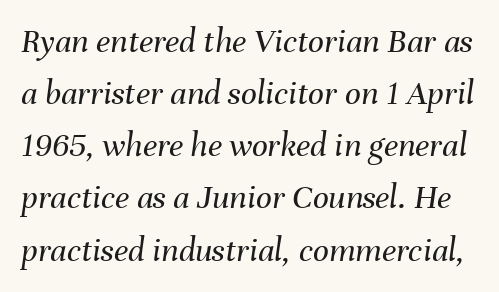
Here the designer chose a conventional face with non-uniform glyph widths. Slanted lettering throughout. Honestly, the row spacing looks completely unremarkable. Glance below the letters and you will spot only blank space. This reads as an unemphasized weight, regular at the heaviest. Tracking value appears to be zero — textbook default spacing.
